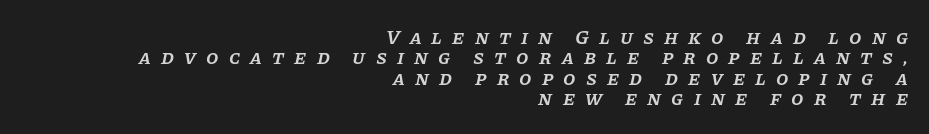
The image shows 20 px text type, italic (leaning right); set right-aligned, tight line spacing (1.02x), unusually wide letter spacing (+0.5 em), not underlined.
